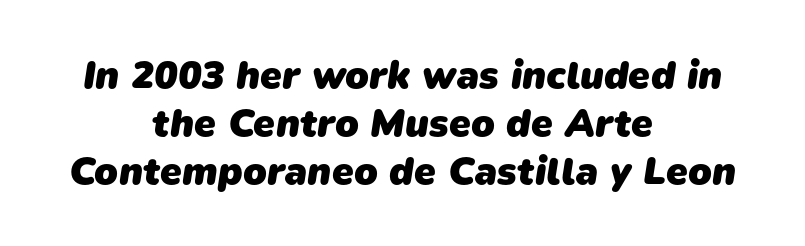
Nothing unusual about the tracking: characters are spaced as the font intends. The letters advance in unequal steps, a hallmark of proportional type. One-word summary of the alignment: center. The font is running at its bold setting. Serif or sans? Sans — the stroke terminals are bare. Honestly, there is no underline to notice here at all.
